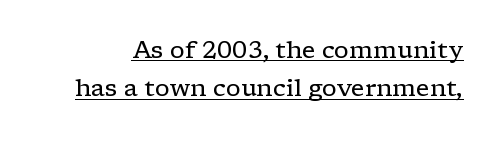
This sample uses plain, unmodified letter spacing. This sample uses an upright cut, with every glyph sitting square on the baseline. Vertical spacing — default. The rendering uses the underline text-decoration.
